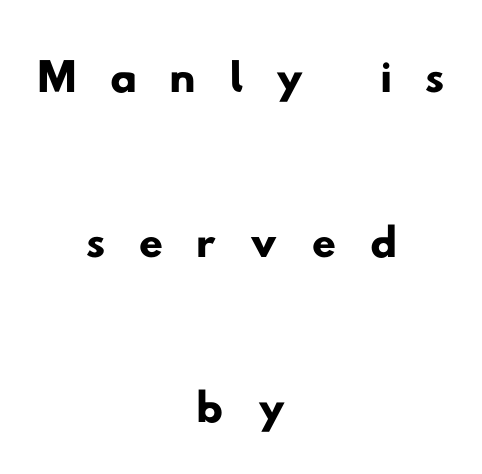
Q: Is the typeface a serif or a sans-serif typeface? A: Sans-serif.
Q: Is the text underlined? A: No.
Q: How is the paragraph aligned? A: Centered.
Q: Is the spacing between letters normal or unusually wide? A: Unusually wide.
Q: Is the spacing between lines tight, normal or loose? A: Loose.
Q: Width (condensed, normal, or wide)? A: Wide.
Q: Stroke contrast? A: Low.
Q: x-height? A: Small.
Q: Monospaced? A: No.
